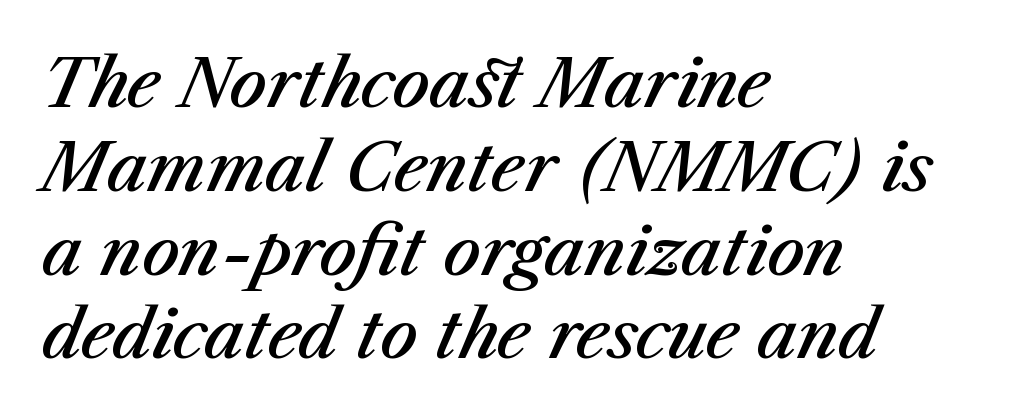
Compared with a centered layout, this one pins lines to the left instead. Underlining? Definitely not there. Look at the stroke-to-counter ratio: somewhat heavy, a semibold. Evenly set lines give the paragraph a standard silhouette. Looking at the ascenders, they clearly lean.
